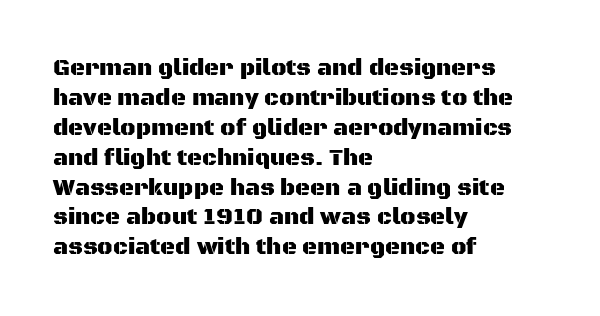
The rendering keeps characters at their native spacing. The string is rendered with underlining switched off. It's the straight-up-and-down kind of type. The paragraph has a hard left edge and a soft right edge. One glance says typical: line gaps are just what's usual.
